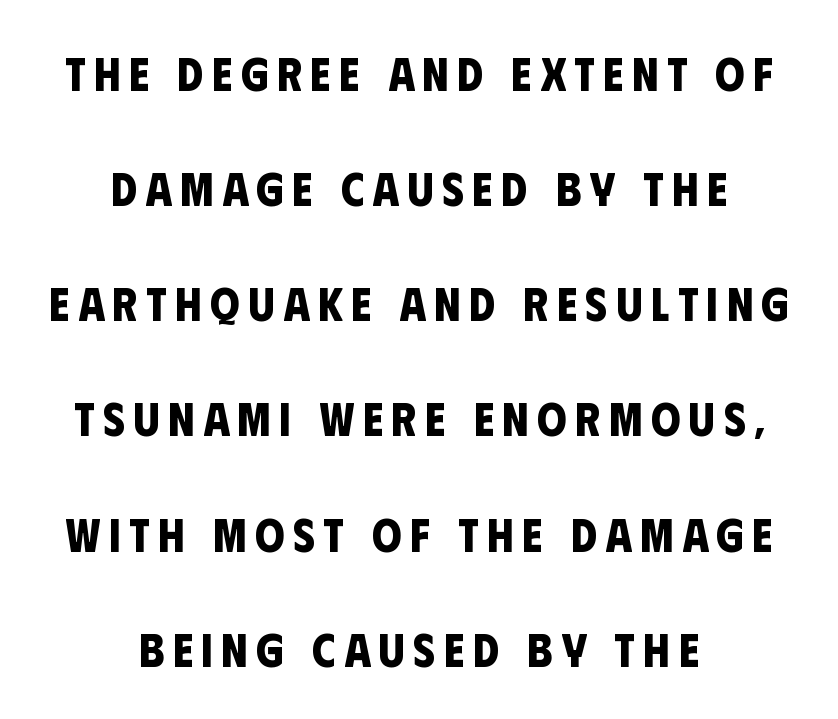
{"serif": "no", "bold": "yes", "weight": "bold", "width": "condensed", "stroke_contrast": "low", "x_height": "large", "monospaced": "no", "underline": "no", "align": "center", "line_spacing": "loose", "line_spacing_ratio": 2.45, "glyph_px": 47}
